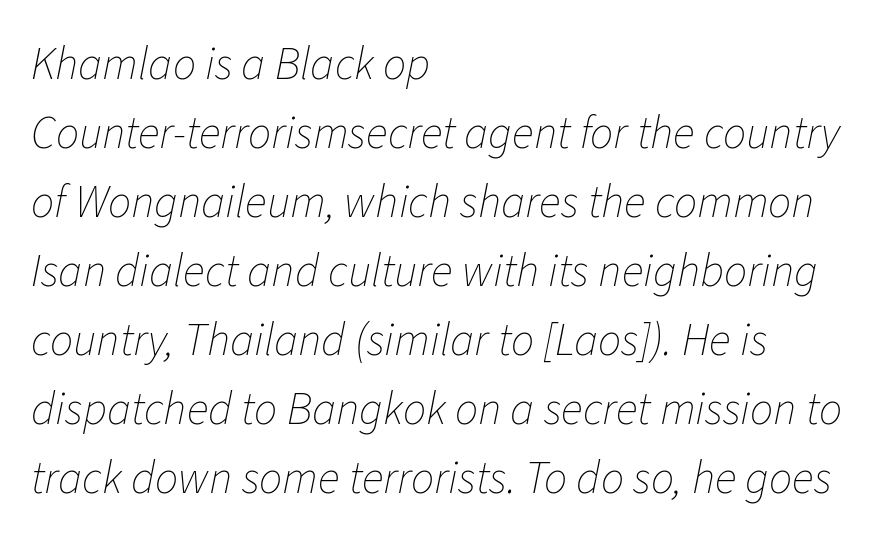
Each row of text sits above clean, open space. The type is set solid horizontally, with unmodified tracking. This sample keeps an unexceptional amount of space between lines. Do the characters align in a grid? No, the font is proportional. A typesetter would mark this as italic. Is the stroke heavy? The answer is a plain regular-or-lighter.
